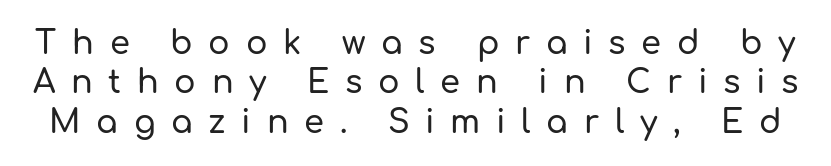
The face used here is rendered with a markedly widened letterfit. Underline: absent. The face used here is proportionally spaced, like ordinary book or web type. This rendering employs a face without finishing strokes, i.e., a sans-serif. Rendered with straight, roman letterforms.
